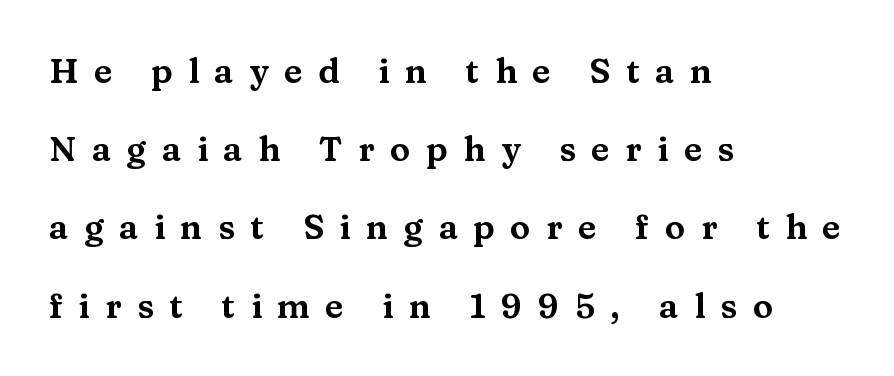
Q: Is the text italic (slanted)? A: No, it is upright.
Q: Is the typeface a serif or a sans-serif typeface? A: Serif.
Q: Is the text underlined? A: No.
Q: How is the paragraph aligned? A: Left-aligned.
Q: Is the spacing between letters normal or unusually wide? A: Unusually wide.
Q: Is the spacing between lines tight, normal or loose? A: Loose.
Q: Width (condensed, normal, or wide)? A: Wide.
Q: Stroke contrast? A: Medium.
Q: x-height? A: Medium.
Q: Monospaced? A: No.
